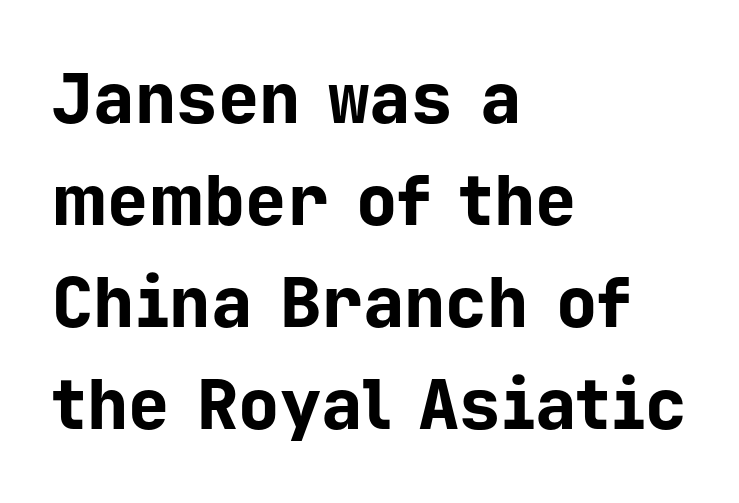
The passage shown has conventional tracking throughout. The letters march in equal steps, a hallmark of fixed-pitch type. The sample has been set heavy, in full bold. The paragraph has a hard left edge and a soft right edge. Clear beneath every line of the passage.
